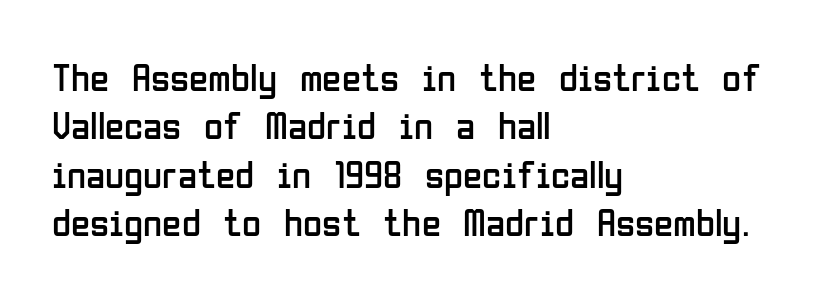
{"serif": "no", "italic": "no", "bold": "no", "weight": "regular", "width": "condensed", "stroke_contrast": "low", "x_height": "medium", "monospaced": "no", "underline": "no", "align": "left", "line_spacing_ratio": 1.24, "letter_spacing": "normal", "letter_spacing_em": 0.0, "glyph_px": 39}
